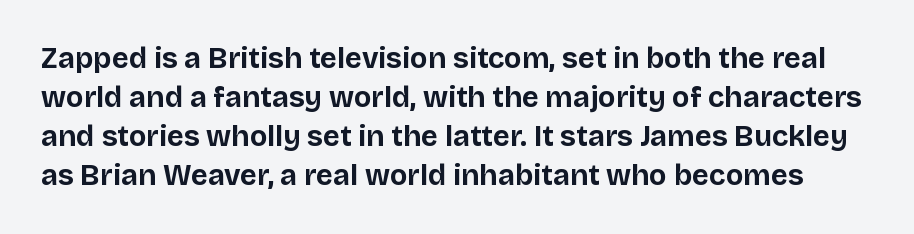
Q: Is the text bold? A: Yes.
Q: Is the text italic (slanted)? A: No, it is upright.
Q: Is the typeface a serif or a sans-serif typeface? A: Sans-serif.
Q: Is the text underlined? A: No.
Q: Is the spacing between letters normal or unusually wide? A: Normal.
Q: Is the spacing between lines tight, normal or loose? A: Normal.
Q: Width (condensed, normal, or wide)? A: Normal.
Q: Stroke contrast? A: Low.
Q: x-height? A: Large.
Q: Monospaced? A: No.
